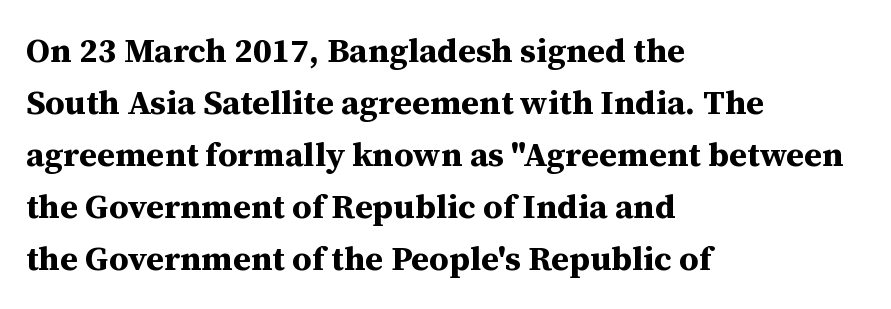
The image shows 34 px bold serif type, upright; set left-aligned, normal line spacing (1.53x), normal letter spacing, not underlined; medium stroke contrast and a medium x-height.
